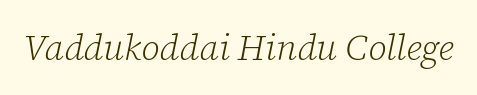
The image shows 36 px light serif type, italic (leaning right); set normal letter spacing, not underlined; low stroke contrast and a medium x-height.
